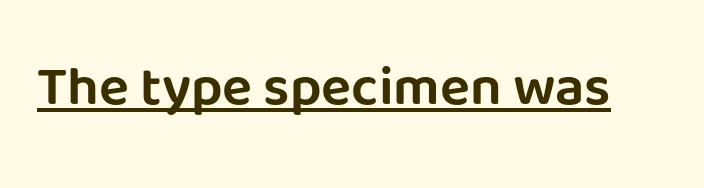
No extra tracking has been applied to these lines. Decoration check: the copy is underlined. Letterform terminals end flat and unadorned throughout the passage. The axis of the letterforms is exactly vertical. Varying glyph widths throughout — classic text-font behaviour.
